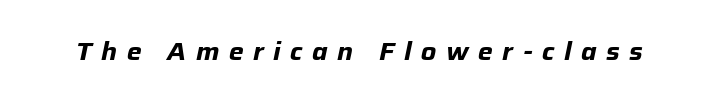
The image shows 25 px bold type, italic (leaning right); set unusually wide letter spacing (+0.38 em), not underlined.
